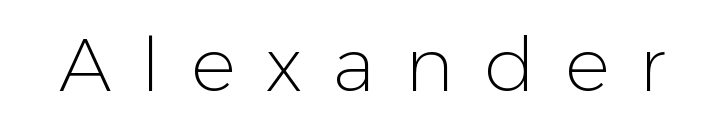
{"serif": "no", "italic": "no", "bold": "no", "weight": "light", "width": "normal", "stroke_contrast": "low", "x_height": "medium", "monospaced": "no", "underline": "no", "letter_spacing": "wide", "letter_spacing_em": 0.4, "glyph_px": 75}
